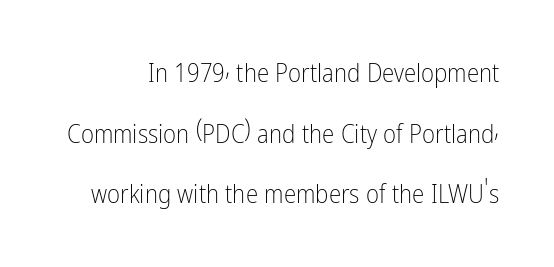
Q: Is the text bold? A: No.
Q: Is the text italic (slanted)? A: No, it is upright.
Q: Is the text underlined? A: No.
Q: Is the spacing between letters normal or unusually wide? A: Normal.
Q: Is the spacing between lines tight, normal or loose? A: Loose.
